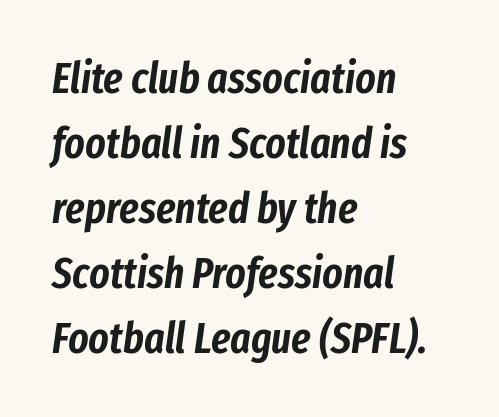
Q: Is the text italic (slanted)? A: Yes, it leans right by about 8 degrees.
Q: Is the text underlined? A: No.
Q: How is the paragraph aligned? A: Left-aligned.
Q: Is the spacing between letters normal or unusually wide? A: Normal.
Q: Is the spacing between lines tight, normal or loose? A: Normal.
Q: Width (condensed, normal, or wide)? A: Condensed.
Q: Stroke contrast? A: Low.
Q: x-height? A: Medium.
Q: Monospaced? A: No.
